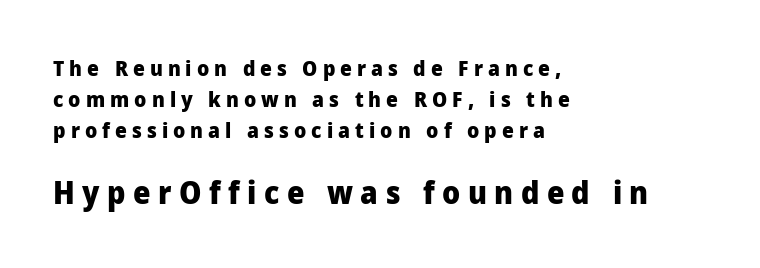
{"serif": "no", "italic": "no", "bold": "yes", "weight": "heavy", "width": "normal", "stroke_contrast": "low", "x_height": "medium", "monospaced": "no", "underline": "no", "align": "left", "line_spacing": "normal", "line_spacing_ratio": 1.47, "letter_spacing": "wide", "letter_spacing_em": 0.24, "larger_block": "second", "size_ratio": 1.48, "glyph_px": 31}
